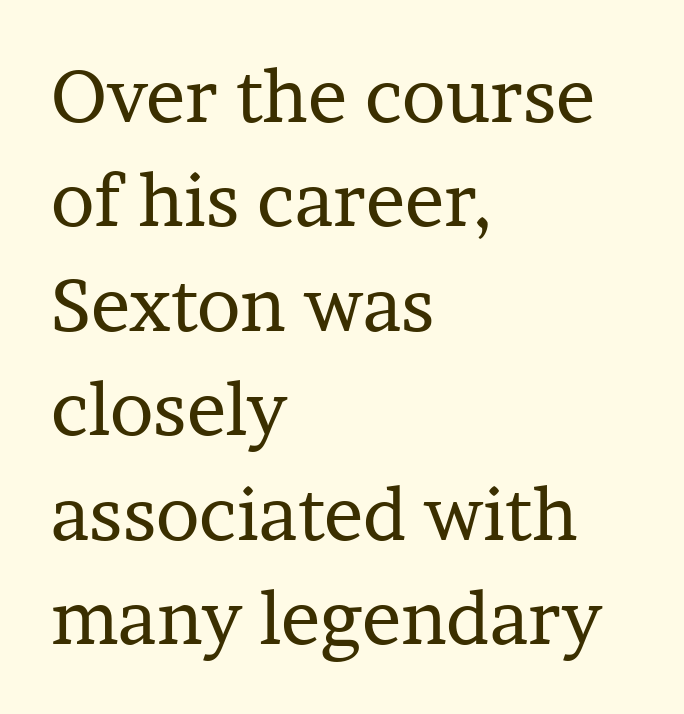
{"serif": "yes", "italic": "no", "bold": "no", "weight": "regular", "width": "normal", "stroke_contrast": "low", "x_height": "medium", "monospaced": "no", "underline": "no", "align": "left", "line_spacing": "normal", "line_spacing_ratio": 1.43, "letter_spacing": "normal", "letter_spacing_em": 0.0, "glyph_px": 73}
